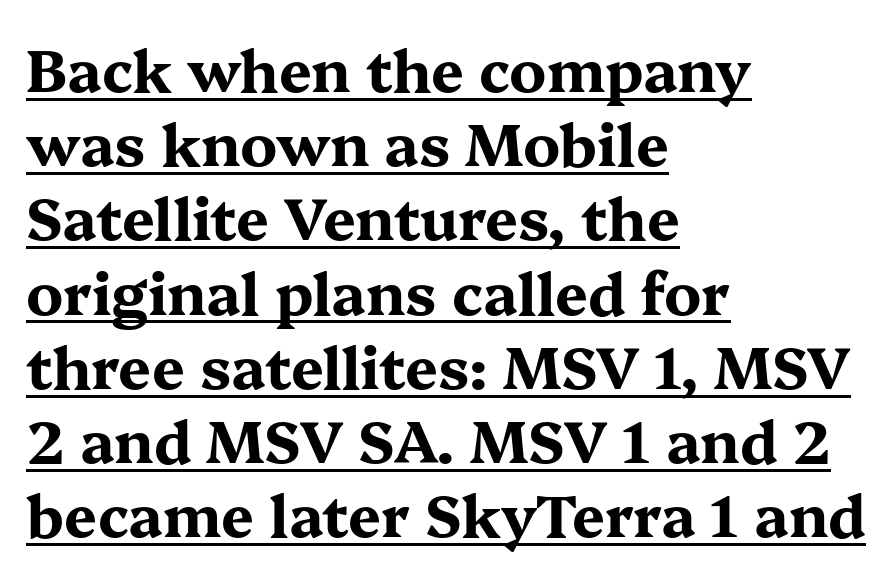
{"serif": "yes", "italic": "no", "bold": "yes", "weight": "bold", "width": "wide", "stroke_contrast": "medium", "x_height": "medium", "monospaced": "no", "underline": "yes", "align": "left", "line_spacing": "normal", "line_spacing_ratio": 1.28, "letter_spacing": "normal", "letter_spacing_em": 0.0, "glyph_px": 58}
